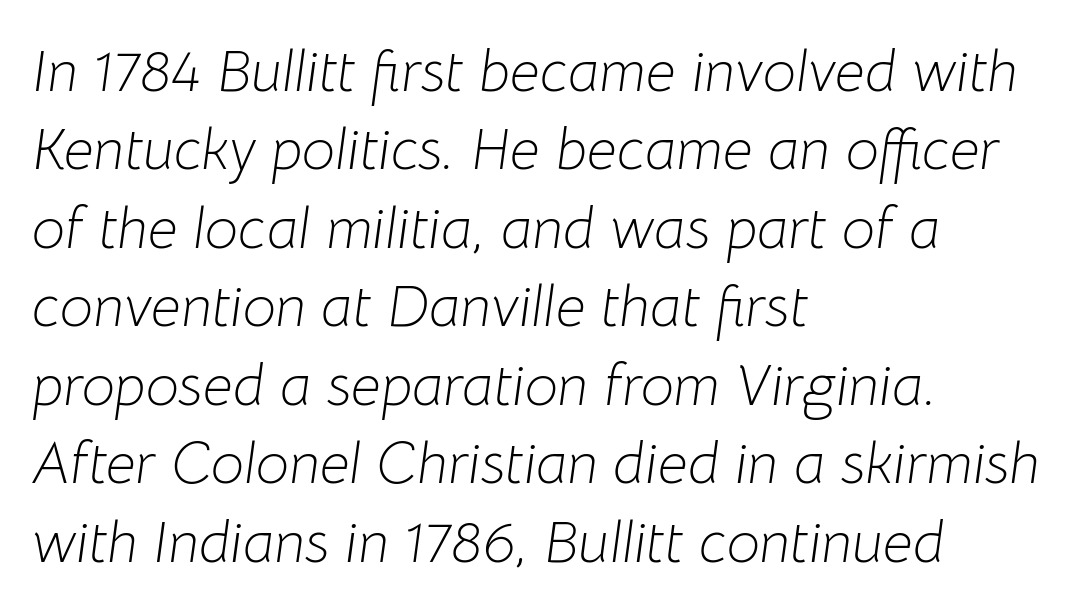
The image shows 59 px light type, italic (leaning right); set left-aligned, normal line spacing (1.33x), normal letter spacing, not underlined; low stroke contrast and a medium x-height.
